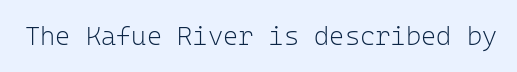
The image shows 26 px text type, upright; set normal letter spacing, not underlined.
